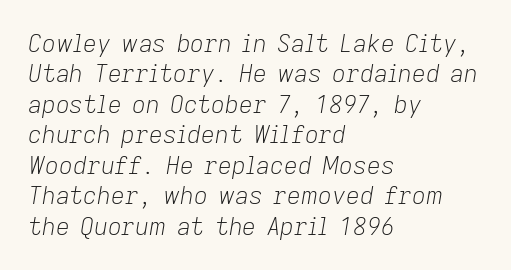
The image shows 24 px text type, italic (leaning right); set left-aligned, normal line spacing (1.27x), normal letter spacing, not underlined.
